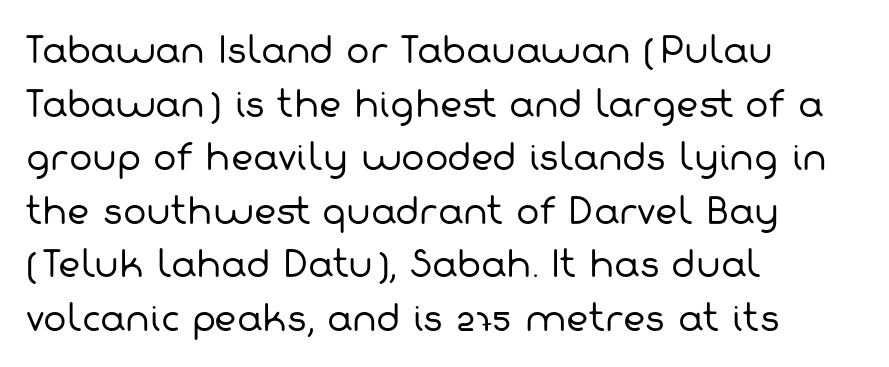
All the whitespace from short lines collects on the right. Type without underlining. This sample has the flowing, uneven cadence of proportional lettering. The typesetting does not lean heavy: it is not bold.
